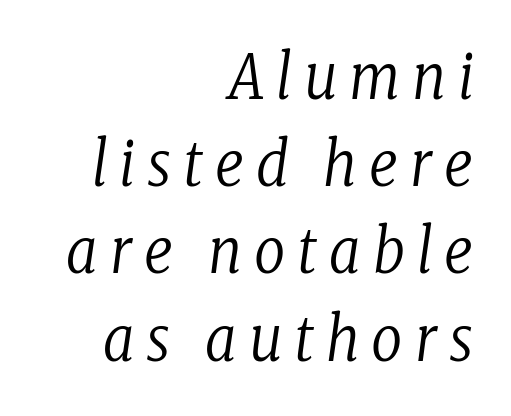
Q: Is the text bold? A: No.
Q: Is the text italic (slanted)? A: Yes, it leans right by about 8 degrees.
Q: Is the typeface a serif or a sans-serif typeface? A: Serif.
Q: Is the text underlined? A: No.
Q: How is the paragraph aligned? A: Right-aligned.
Q: Is the spacing between letters normal or unusually wide? A: Unusually wide.
Q: Is the spacing between lines tight, normal or loose? A: Normal.
Q: Width (condensed, normal, or wide)? A: Condensed.
Q: Stroke contrast? A: Low.
Q: x-height? A: Medium.
Q: Monospaced? A: No.
